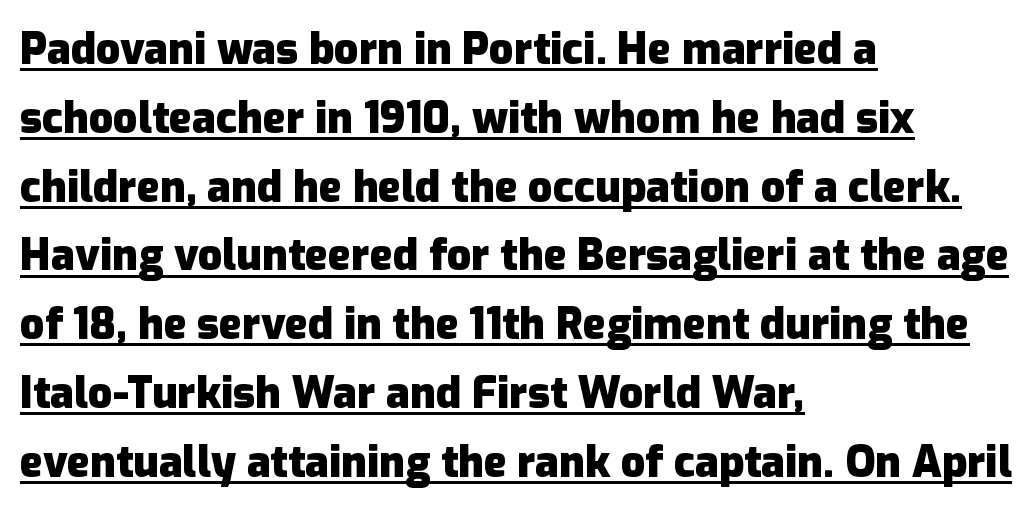
The image shows 43 px heavy sans-serif type, upright; set left-aligned, normal line spacing (1.6x), normal letter spacing, underlined; low stroke contrast and a medium x-height.
